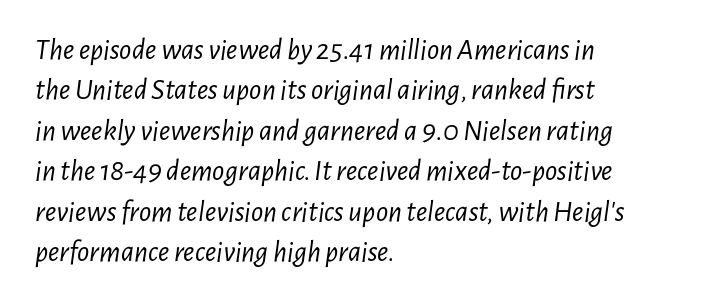
This sample keeps an unexceptional amount of space between lines. The area under the type is left untouched. Students, note that the glyphs here touch the page at normal intervals. Line beginnings align vertically; line endings do not.
